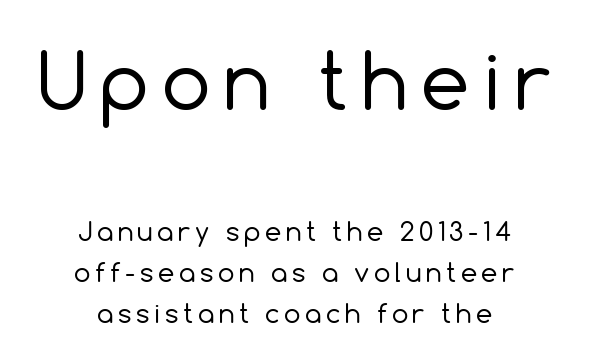
The letters stand upright; this is a roman face. Note: no serifs on the glyphs. No word sits above an underline. Heft: none added — not bold. Quick note: interline space is typical.
